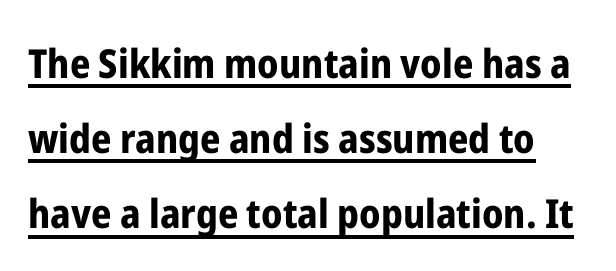
Q: Is the text bold? A: Yes.
Q: Is the text italic (slanted)? A: No, it is upright.
Q: Is the typeface a serif or a sans-serif typeface? A: Sans-serif.
Q: Is the text underlined? A: Yes.
Q: Is the spacing between letters normal or unusually wide? A: Normal.
Q: Width (condensed, normal, or wide)? A: Condensed.
Q: Stroke contrast? A: Low.
Q: x-height? A: Medium.
Q: Monospaced? A: No.
